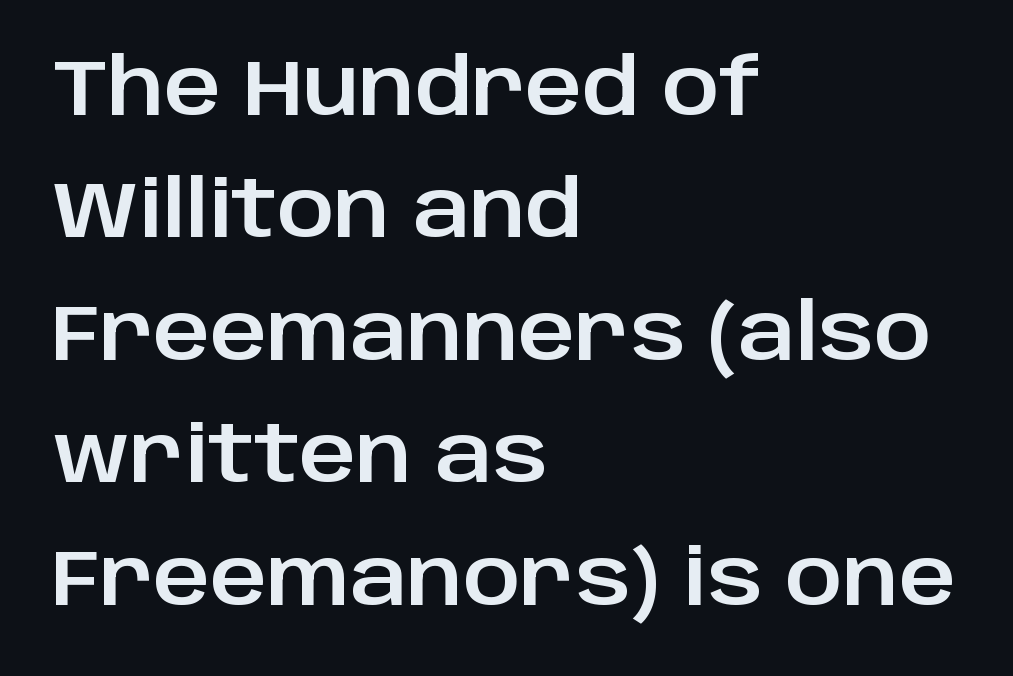
Q: Is the text italic (slanted)? A: No, it is upright.
Q: Is the typeface a serif or a sans-serif typeface? A: Sans-serif.
Q: Is the text underlined? A: No.
Q: How is the paragraph aligned? A: Left-aligned.
Q: Is the spacing between letters normal or unusually wide? A: Normal.
Q: Is the spacing between lines tight, normal or loose? A: Normal.
Q: Width (condensed, normal, or wide)? A: Normal.
Q: Stroke contrast? A: Low.
Q: x-height? A: Large.
Q: Monospaced? A: No.
